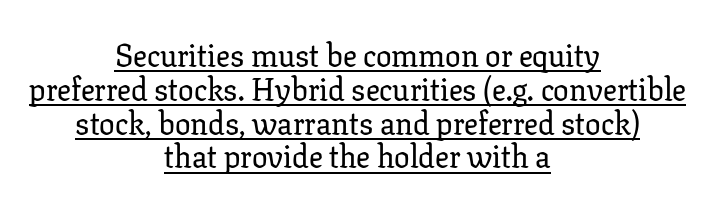
The font family rendered here belongs to the serif group. The lines are packed closely together with very little leading. The passage is arranged like a title page — every line centered. Letter spacing: default. Is there an underline? Yes — a line sits under the letters.
